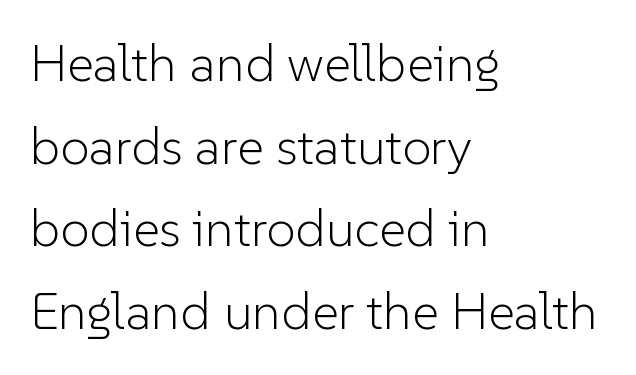
Q: Is the text bold? A: No.
Q: Is the text italic (slanted)? A: No, it is upright.
Q: Is the typeface a serif or a sans-serif typeface? A: Sans-serif.
Q: Is the text underlined? A: No.
Q: How is the paragraph aligned? A: Left-aligned.
Q: Is the spacing between letters normal or unusually wide? A: Normal.
Q: Is the spacing between lines tight, normal or loose? A: Normal.
Q: Width (condensed, normal, or wide)? A: Normal.
Q: Stroke contrast? A: Low.
Q: x-height? A: Medium.
Q: Monospaced? A: No.
